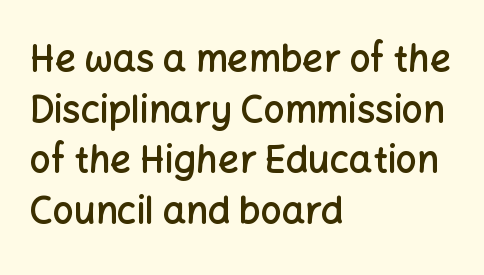
The space directly below the letters is spotless. You can tell it's not italic because the verticals are truly vertical. Note: no serifs on the glyphs. The setting favours the left margin, as ordinary paragraphs usually do.
